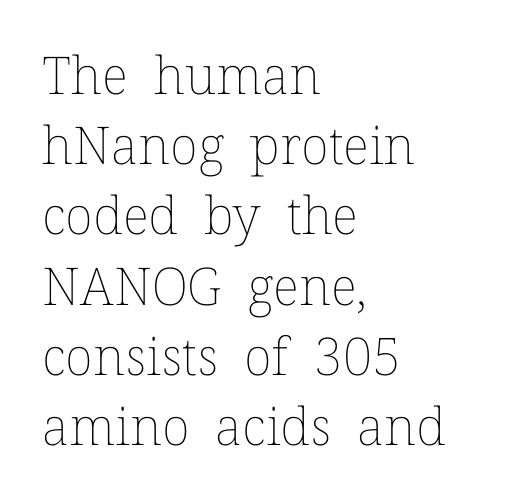
Q: Is the text bold? A: No.
Q: Is the text italic (slanted)? A: No, it is upright.
Q: Is the text underlined? A: No.
Q: How is the paragraph aligned? A: Left-aligned.
Q: Is the spacing between letters normal or unusually wide? A: Normal.
Q: Is the spacing between lines tight, normal or loose? A: Normal.
Q: Width (condensed, normal, or wide)? A: Normal.
Q: Stroke contrast? A: Low.
Q: x-height? A: Medium.
Q: Monospaced? A: No.
